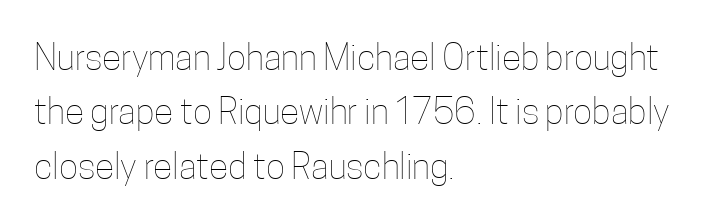
The image shows 36 px thin, condensed type, upright; set left-aligned, normal line spacing (1.51x), normal letter spacing, not underlined; low stroke contrast and a medium x-height.
